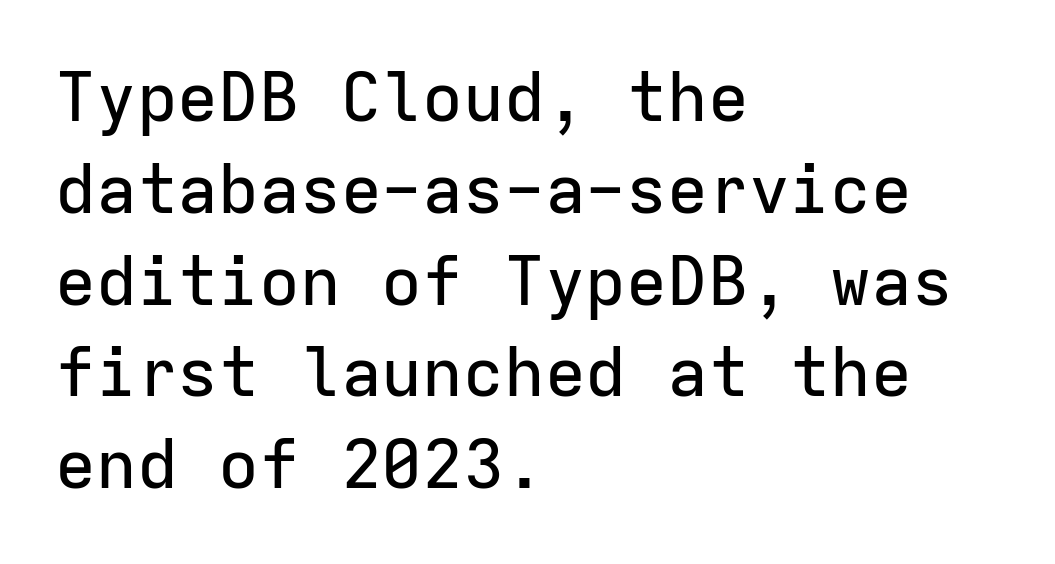
The image shows 68 px sans-serif type, upright, monospaced; set left-aligned, normal line spacing (1.35x), normal letter spacing, not underlined; low stroke contrast and a medium x-height.
